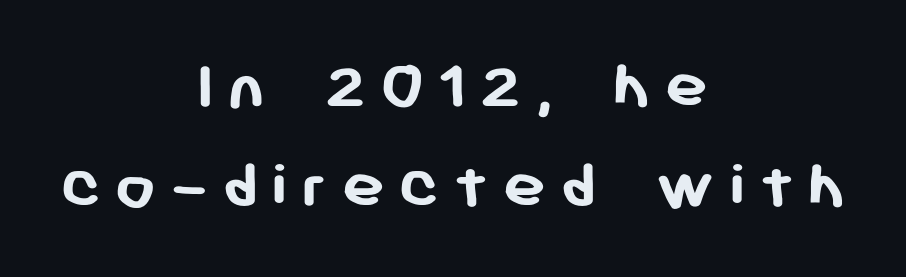
{"serif": "no", "italic": "no", "bold": "yes", "weight": "semibold", "width": "normal", "stroke_contrast": "low", "x_height": "medium", "monospaced": "no", "underline": "no", "align": "center", "line_spacing": "normal", "line_spacing_ratio": 1.37, "glyph_px": 73}
